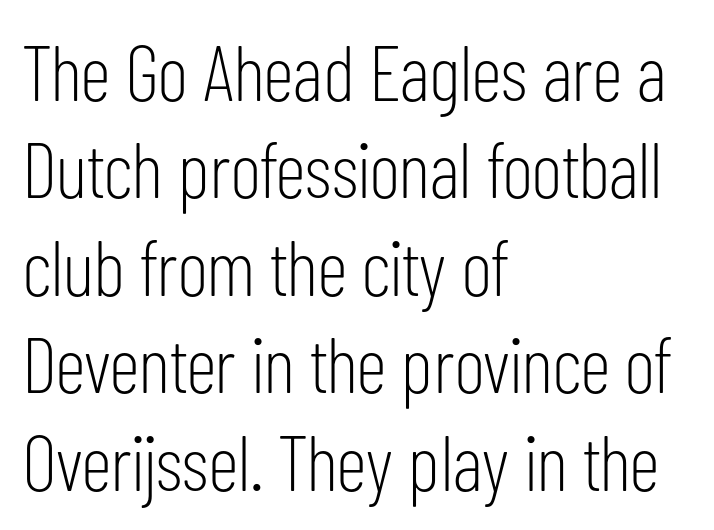
{"serif": "no", "italic": "no", "bold": "no", "weight": "light", "width": "condensed", "stroke_contrast": "low", "x_height": "medium", "monospaced": "no", "underline": "no", "align": "left", "line_spacing": "normal", "line_spacing_ratio": 1.25, "letter_spacing": "normal", "letter_spacing_em": 0.0, "glyph_px": 78}
